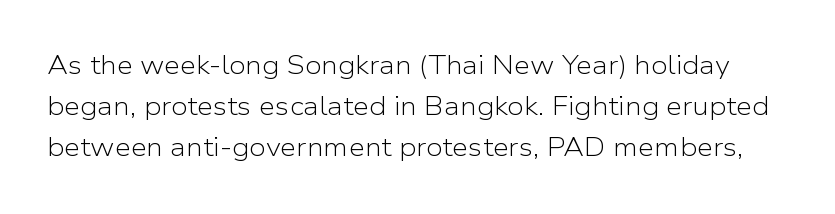
Heft: none added — not bold. Does extra space separate the letters? No, they use regular spacing. Clear beneath every line of the passage. Vertically, the passage feels balanced, rows spaced as you'd expect. In terms of posture, this sample is upright.
